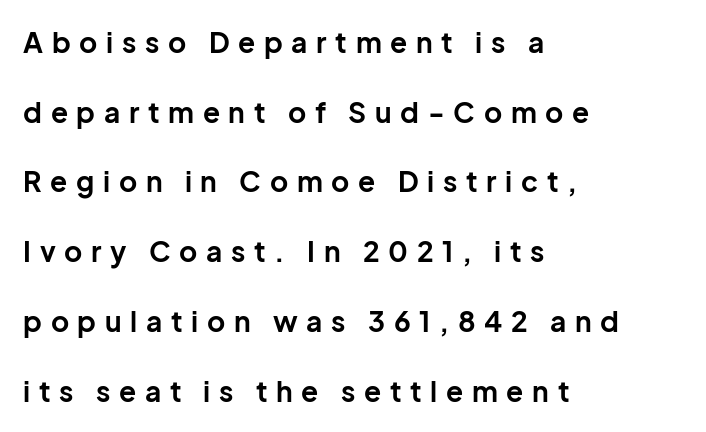
Q: Is the text bold? A: Yes.
Q: Is the text italic (slanted)? A: No, it is upright.
Q: Is the typeface a serif or a sans-serif typeface? A: Sans-serif.
Q: Is the text underlined? A: No.
Q: How is the paragraph aligned? A: Left-aligned.
Q: Is the spacing between letters normal or unusually wide? A: Unusually wide.
Q: Is the spacing between lines tight, normal or loose? A: Loose.
Q: Width (condensed, normal, or wide)? A: Normal.
Q: Stroke contrast? A: Low.
Q: x-height? A: Medium.
Q: Monospaced? A: No.
